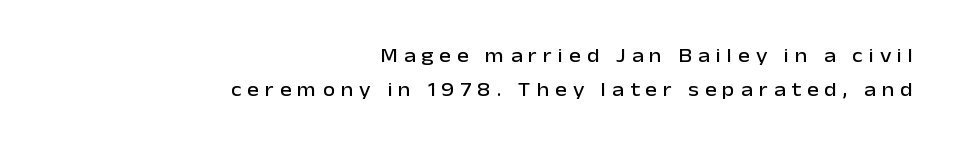
Underline: absent. Italic: no, the glyphs are upright roman. A typesetter would call this leading conventional body-copy spacing. Line ends are locked; line starts wander. Tracking value appears strongly positive — letters spread wide.
